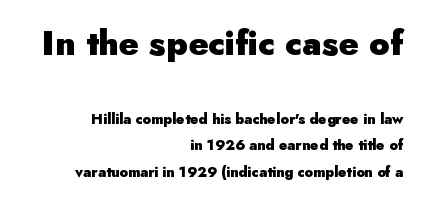
The image shows 34 px heavy sans-serif type, upright; set right-aligned, line spacing 1.88x, normal letter spacing, not underlined; the first (top) block is 2.43x larger; low stroke contrast and a small x-height.
